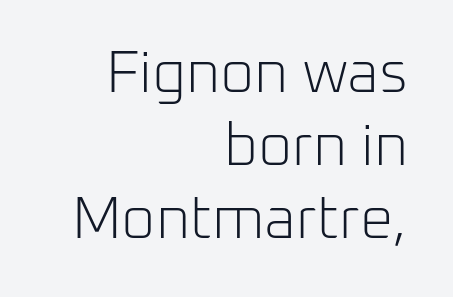
No feet cap the strokes, marking this as sans-serif type. Is this a fixed-width face? No — the glyphs have proportional, varying widths. Designer's note — italics off, roman on. The typesetting does not lean heavy: it is not bold.
